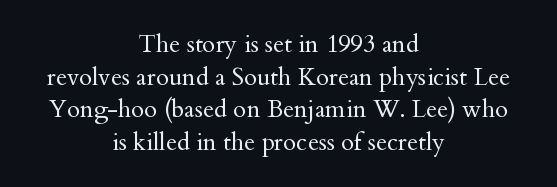
{"italic": "no", "bold": "no", "underline": "no", "align": "center", "line_spacing": "normal", "line_spacing_ratio": 1.36, "letter_spacing": "normal", "letter_spacing_em": 0.0, "glyph_px": 24}
